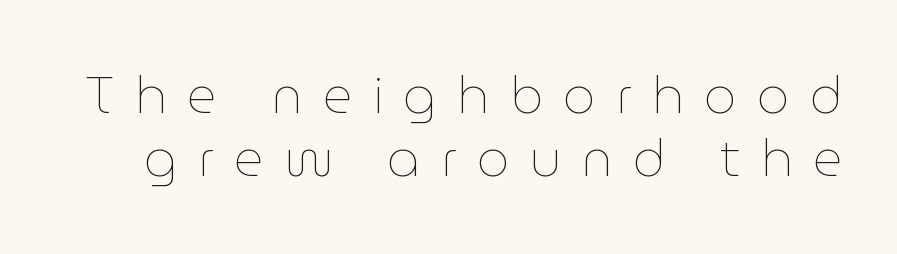
The axis of the letterforms is exactly vertical. Compared with a typical body face, this is equally light or lighter still. No word sits above an underline. Varying glyph widths throughout — classic text-font behaviour. Display-style spreading of the glyphs; the letterfit is very open.
